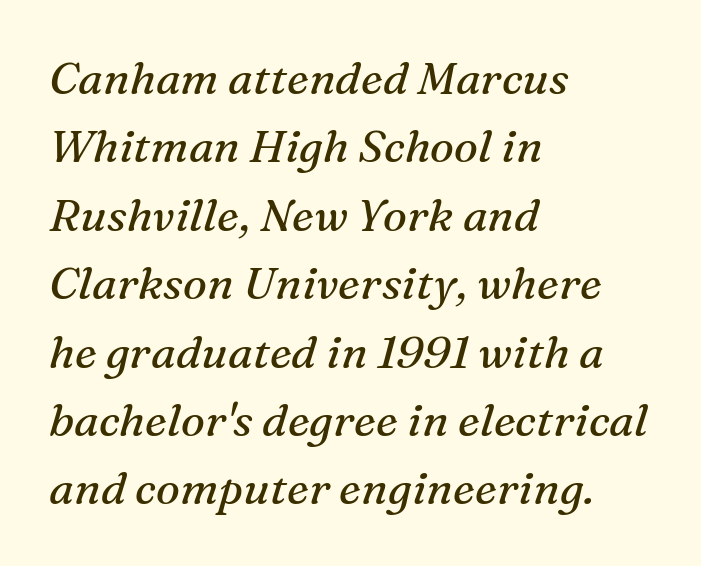
Q: Is the text bold? A: No.
Q: Is the text italic (slanted)? A: Yes, it leans right by about 16 degrees.
Q: Is the typeface a serif or a sans-serif typeface? A: Serif.
Q: Is the text underlined? A: No.
Q: How is the paragraph aligned? A: Left-aligned.
Q: Is the spacing between letters normal or unusually wide? A: Normal.
Q: Is the spacing between lines tight, normal or loose? A: Normal.
Q: Width (condensed, normal, or wide)? A: Normal.
Q: Stroke contrast? A: Medium.
Q: x-height? A: Medium.
Q: Monospaced? A: No.
